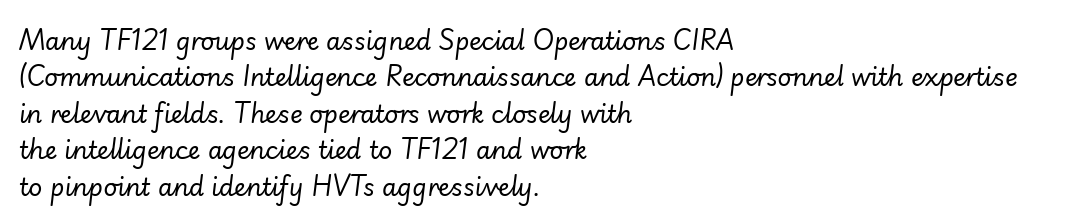
{"italic": "yes", "lean": "right", "slant_degrees": 7, "bold": "no", "underline": "no", "align": "left", "line_spacing": "normal", "line_spacing_ratio": 1.52, "letter_spacing": "normal", "letter_spacing_em": 0.0, "glyph_px": 24}
